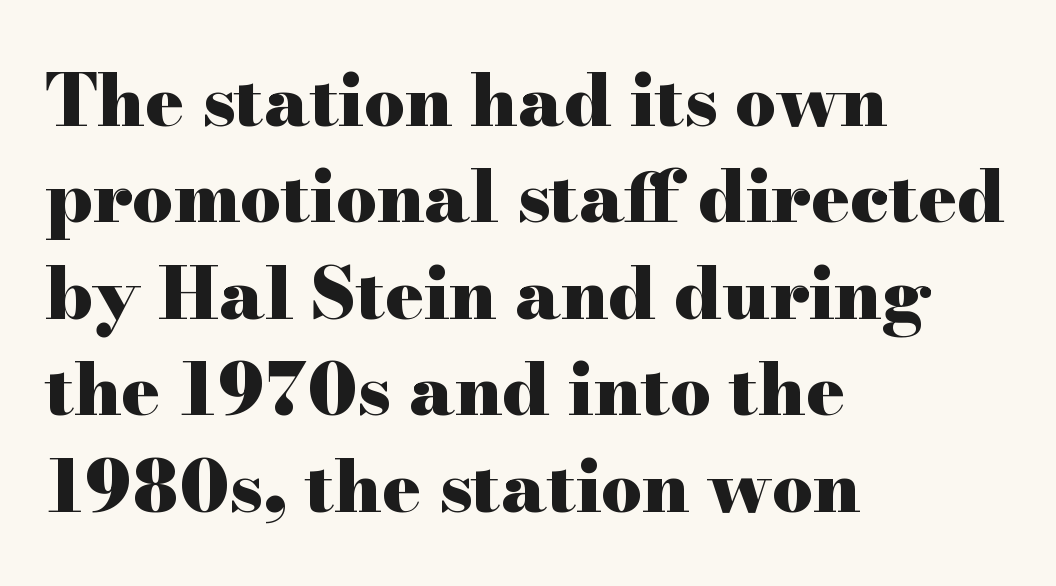
The image shows 72 px heavy, wide serif type, upright; set left-aligned, normal line spacing (1.34x), normal letter spacing, not underlined; high stroke contrast and a small x-height.
